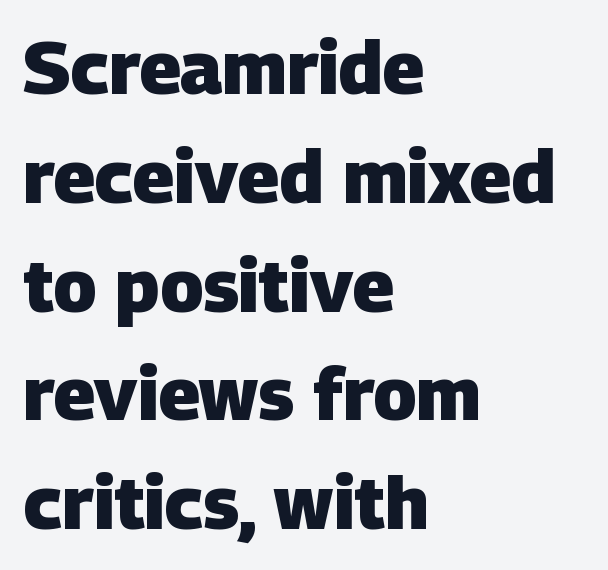
Q: Is the text bold? A: Yes.
Q: Is the typeface a serif or a sans-serif typeface? A: Sans-serif.
Q: Is the text underlined? A: No.
Q: How is the paragraph aligned? A: Left-aligned.
Q: Is the spacing between letters normal or unusually wide? A: Normal.
Q: Is the spacing between lines tight, normal or loose? A: Normal.
Q: Width (condensed, normal, or wide)? A: Normal.
Q: Stroke contrast? A: Low.
Q: x-height? A: Large.
Q: Monospaced? A: No.
